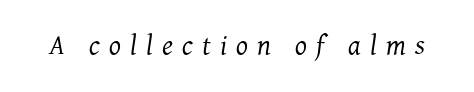
The image shows 28 px regular-weight serif type, italic (leaning right); set unusually wide letter spacing (+0.33 em), not underlined; medium stroke contrast and a medium x-height.
